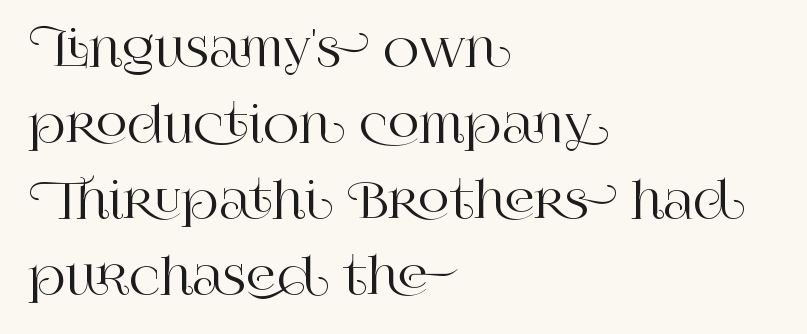
Q: Is the text italic (slanted)? A: No, it is upright.
Q: Is the typeface a serif or a sans-serif typeface? A: Serif.
Q: Is the text underlined? A: No.
Q: How is the paragraph aligned? A: Left-aligned.
Q: Is the spacing between letters normal or unusually wide? A: Normal.
Q: Is the spacing between lines tight, normal or loose? A: Normal.
Q: Width (condensed, normal, or wide)? A: Normal.
Q: Stroke contrast? A: High.
Q: x-height? A: Large.
Q: Monospaced? A: No.
